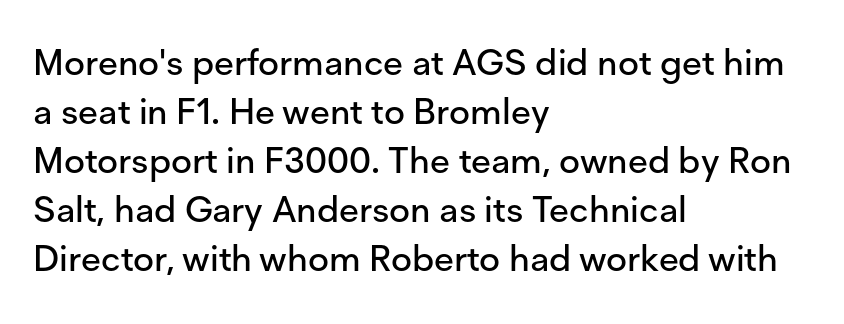
The image shows 36 px sans-serif type, upright; set left-aligned, normal line spacing (1.36x), normal letter spacing, not underlined; low stroke contrast and a medium x-height.
